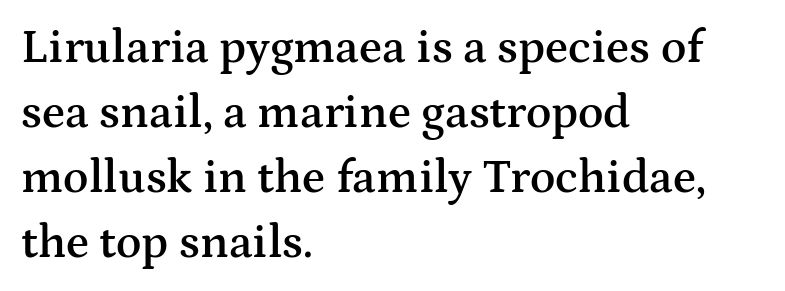
Q: Is the text bold? A: Semi-bold.
Q: Is the text italic (slanted)? A: No, it is upright.
Q: Is the typeface a serif or a sans-serif typeface? A: Serif.
Q: Is the text underlined? A: No.
Q: How is the paragraph aligned? A: Left-aligned.
Q: Is the spacing between letters normal or unusually wide? A: Normal.
Q: Is the spacing between lines tight, normal or loose? A: Normal.
Q: Width (condensed, normal, or wide)? A: Wide.
Q: Stroke contrast? A: Medium.
Q: x-height? A: Medium.
Q: Monospaced? A: No.
